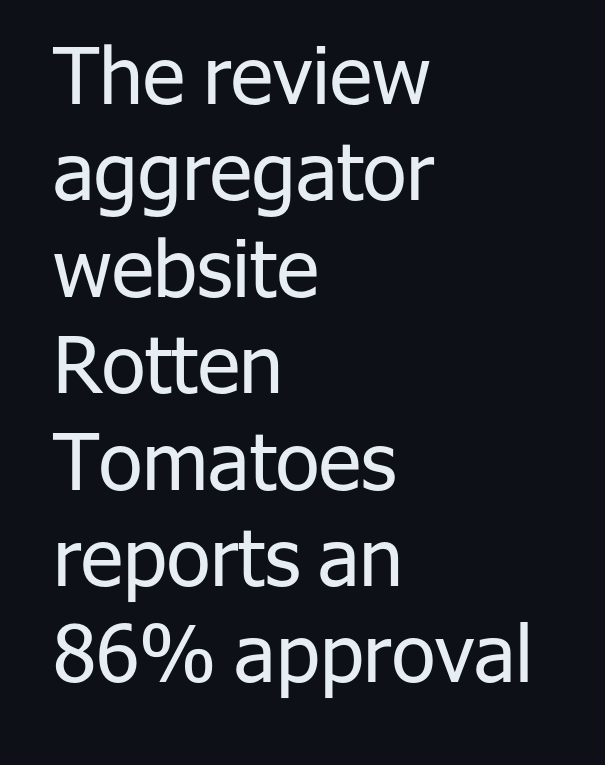
The image shows 79 px regular-weight sans-serif type, upright; set left-aligned, line spacing 1.22x, normal letter spacing, not underlined; low stroke contrast and a medium x-height.
